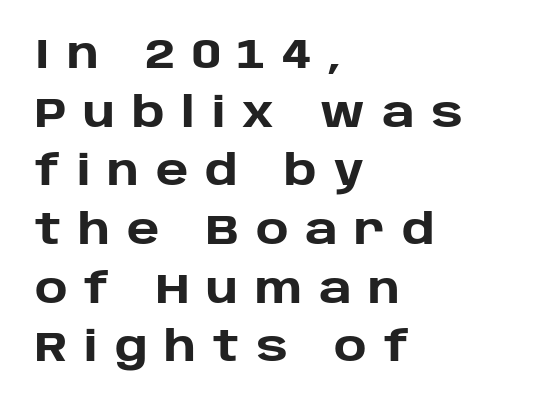
{"serif": "no", "italic": "no", "bold": "yes", "weight": "heavy", "width": "normal", "stroke_contrast": "low", "x_height": "large", "monospaced": "no", "underline": "no", "align": "left", "line_spacing": "normal", "line_spacing_ratio": 1.43, "letter_spacing": "wide", "letter_spacing_em": 0.41, "glyph_px": 41}
